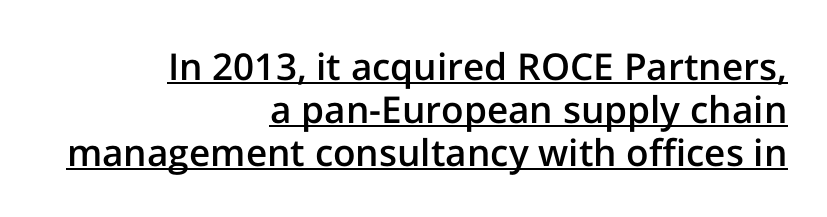
A typesetter would label this face a sans. Spacing verdict: proportional, widths tailored to each character. The specimen includes a rule beneath the text block's lines. The sample has been set in demibold, a notch under bold. Line endings align vertically; line beginnings do not.
